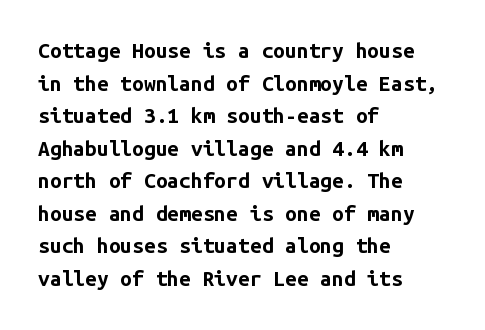
{"italic": "no", "bold": "yes", "underline": "no", "align": "left", "line_spacing": "normal", "line_spacing_ratio": 1.55, "letter_spacing": "normal", "letter_spacing_em": 0.0, "glyph_px": 21}
